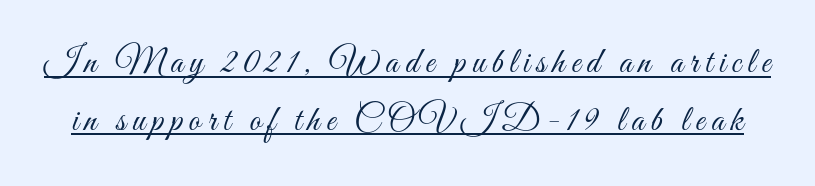
Q: Is the text bold? A: No.
Q: Is the text italic (slanted)? A: Yes.
Q: Is the text underlined? A: Yes.
Q: Is the spacing between lines tight, normal or loose? A: Normal.
Q: Width (condensed, normal, or wide)? A: Condensed.
Q: Stroke contrast? A: Medium.
Q: x-height? A: Small.
Q: Monospaced? A: No.
